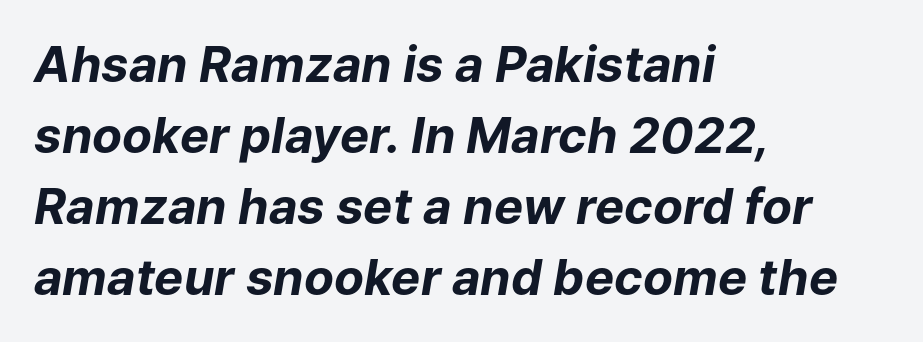
The image shows 49 px bold type, italic (leaning right); set left-aligned, normal line spacing (1.45x), normal letter spacing, not underlined; low stroke contrast and a medium x-height.
